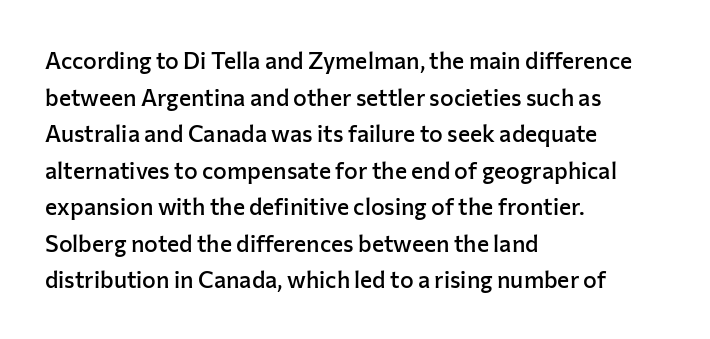
The image shows 23 px text type, upright; set left-aligned, normal line spacing (1.59x), normal letter spacing, not underlined.
